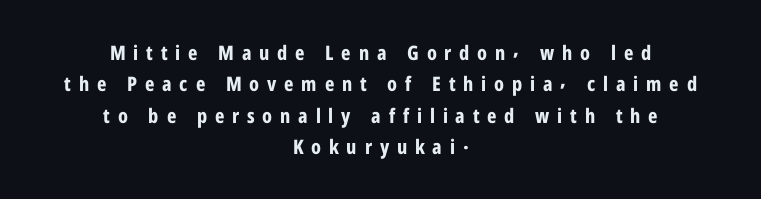
The image shows 20 px bold type, upright; set centered, normal line spacing (1.57x), unusually wide letter spacing (+0.39 em), not underlined.
